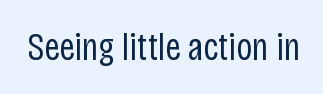
The characters are drawn with everyday or finer stroke widths. Lines of text with bare space underneath. Character widths vary here, with narrow letters taking less room than wide ones. The gaps between neighbouring characters are ordinary and unremarkable. Type style note: lacks serifs. The type sits square on the baseline with zero lean.
